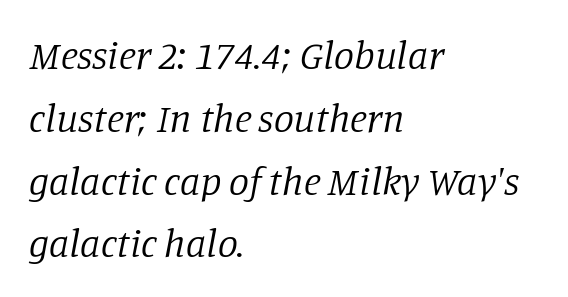
One glance says typical: line gaps are just what's usual. Glance below the letters and you will spot only blank space. The font sits on the lighter half of the weight spectrum, regular included. The gaps between neighbouring characters are ordinary and unremarkable. What kind of face is this? One with serifs. Spacing verdict: proportional, widths tailored to each character.
